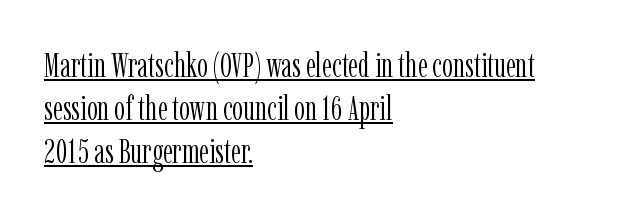
{"serif": "yes", "italic": "no", "bold": "no", "weight": "light", "width": "condensed", "stroke_contrast": "low", "x_height": "medium", "monospaced": "no", "underline": "yes", "align": "left", "line_spacing": "normal", "line_spacing_ratio": 1.27, "letter_spacing": "normal", "letter_spacing_em": 0.0, "glyph_px": 34}
